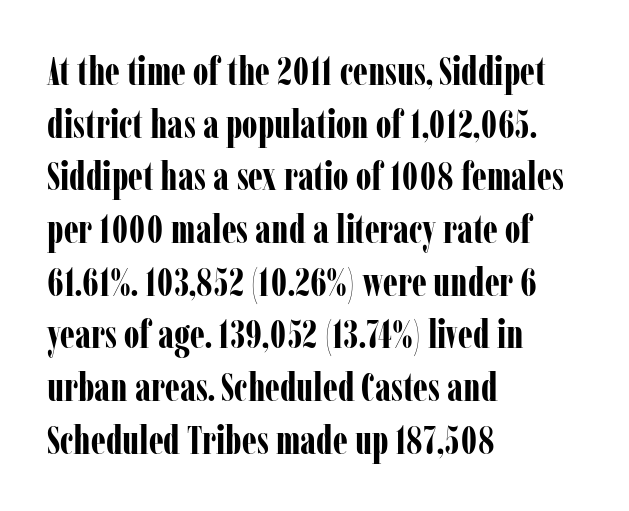
Q: Is the text bold? A: Yes.
Q: Is the text italic (slanted)? A: No, it is upright.
Q: Is the typeface a serif or a sans-serif typeface? A: Serif.
Q: Is the text underlined? A: No.
Q: How is the paragraph aligned? A: Left-aligned.
Q: Is the spacing between letters normal or unusually wide? A: Normal.
Q: Is the spacing between lines tight, normal or loose? A: Normal.
Q: Width (condensed, normal, or wide)? A: Condensed.
Q: Stroke contrast? A: Low.
Q: x-height? A: Medium.
Q: Monospaced? A: No.
